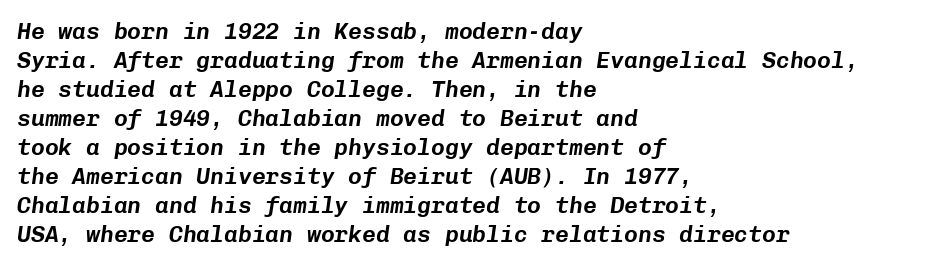
Q: Is the text italic (slanted)? A: Yes, it leans right by about 8 degrees.
Q: Is the text underlined? A: No.
Q: How is the paragraph aligned? A: Left-aligned.
Q: Is the spacing between letters normal or unusually wide? A: Normal.
Q: Is the spacing between lines tight, normal or loose? A: Normal.
